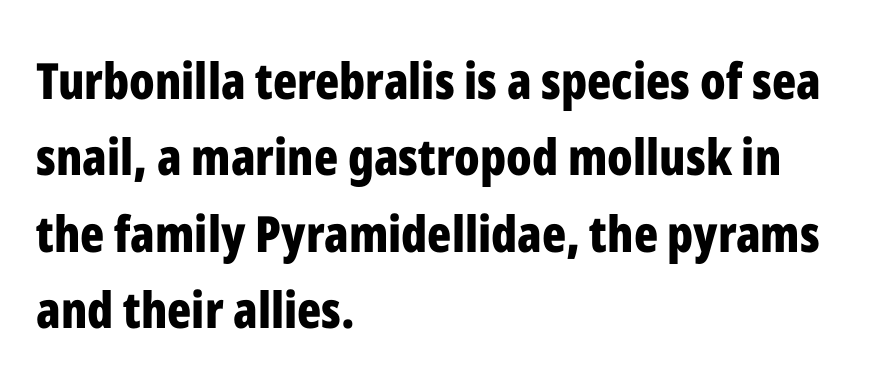
The image shows 50 px bold, condensed sans-serif type, upright; set left-aligned, normal line spacing (1.53x), normal letter spacing, not underlined; low stroke contrast and a medium x-height.
